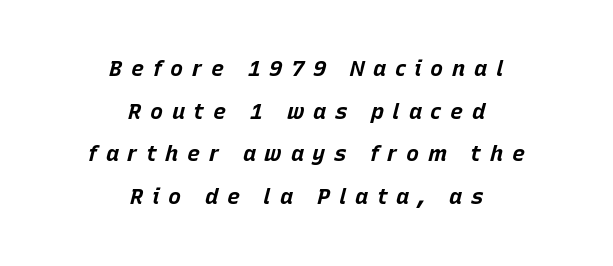
Type without underlining. Line starts and ends both wander, symmetrically. The face used here has the dense, thick strokes of a bold. Characters follow at a spacing far wider than the type designer built in. Vertical spacing — loose. Italic: yes, the glyphs are oblique.
